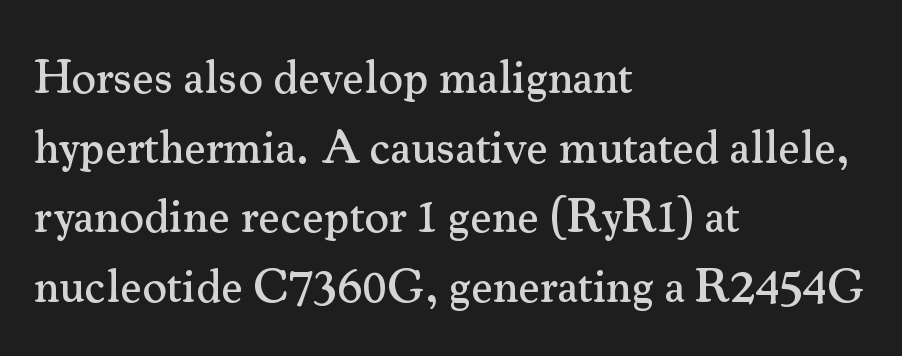
The face used here is seriffed, in the tradition of book romans. Here the designer chose a conventional face with non-uniform glyph widths. If you measured baseline to baseline, you'd find a middling distance. Caption: multi-line text, flush left, ragged right. Only glyphs here, with clear space below each row. Do the letters lean? They stand straight.
